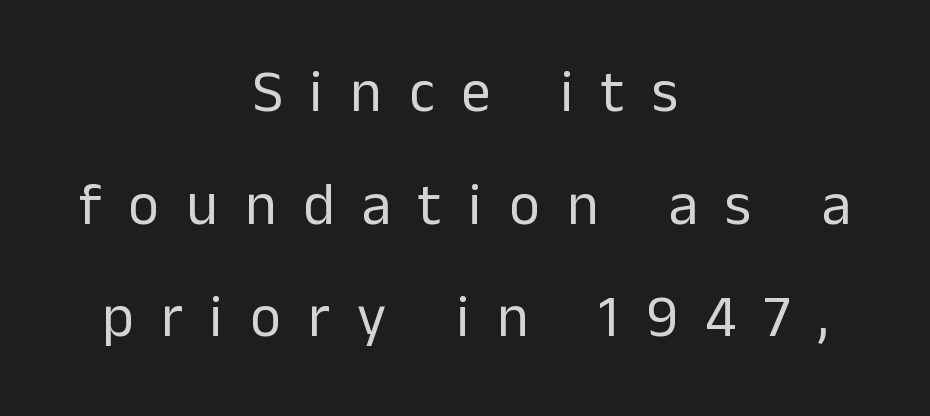
This rendering employs a face without finishing strokes, i.e., a sans-serif. Posture: straight, roman, zero tilt. Widely set lines give the paragraph a tall, airy silhouette. The zone under the glyphs is completely vacant. The tracking reads as deliberately expanded to a designer's eye.
